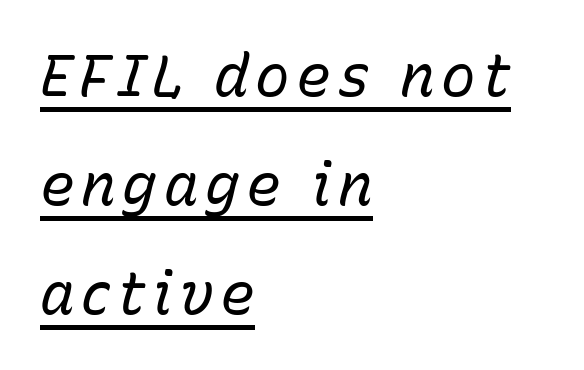
{"italic": "yes", "lean": "right", "slant_degrees": 15, "bold": "no", "weight": "regular", "width": "normal", "stroke_contrast": "low", "x_height": "medium", "monospaced": "no", "underline": "yes", "align": "left", "line_spacing_ratio": 1.88, "glyph_px": 58}
